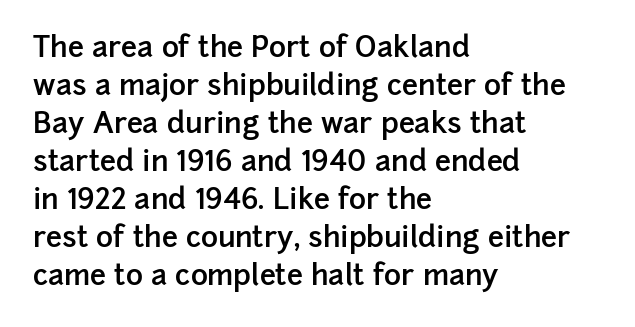
{"serif": "no", "italic": "no", "bold": "semi", "weight": "semibold", "width": "normal", "stroke_contrast": "low", "x_height": "medium", "monospaced": "no", "underline": "no", "align": "left", "line_spacing": "normal", "line_spacing_ratio": 1.31, "letter_spacing": "normal", "letter_spacing_em": 0.0, "glyph_px": 29}
